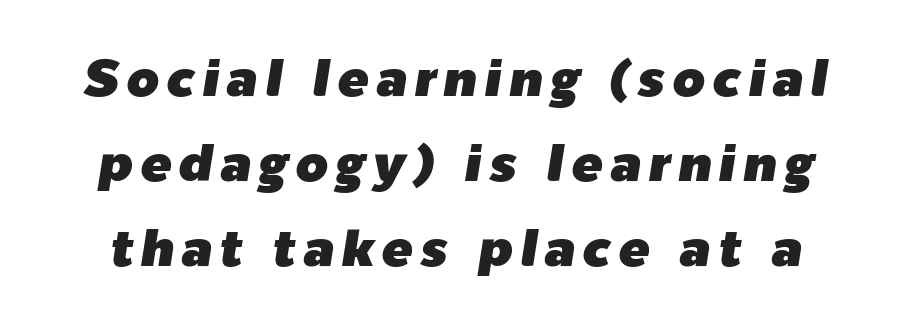
{"italic": "yes", "lean": "right", "slant_degrees": 9, "width": "normal", "stroke_contrast": "low", "x_height": "medium", "monospaced": "no", "underline": "no", "line_spacing": "normal", "line_spacing_ratio": 1.63, "glyph_px": 52}
